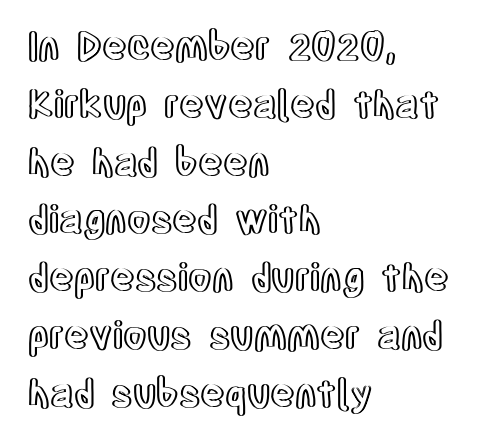
Every character sits straight up, as roman type does. Regarding leading, the lines here are spaced in the standard way. Quick note: underline off. Does the copy run flush right? No — it runs flush left.
